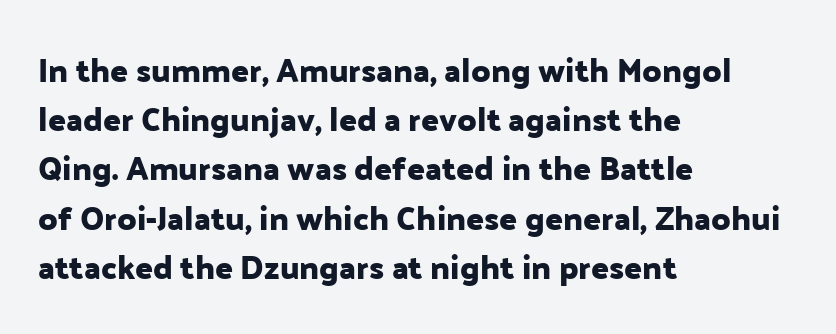
Q: Is the text italic (slanted)? A: No, it is upright.
Q: Is the typeface a serif or a sans-serif typeface? A: Sans-serif.
Q: Is the text underlined? A: No.
Q: How is the paragraph aligned? A: Left-aligned.
Q: Is the spacing between letters normal or unusually wide? A: Normal.
Q: Is the spacing between lines tight, normal or loose? A: Normal.
Q: Width (condensed, normal, or wide)? A: Normal.
Q: Stroke contrast? A: Low.
Q: x-height? A: Medium.
Q: Monospaced? A: No.
